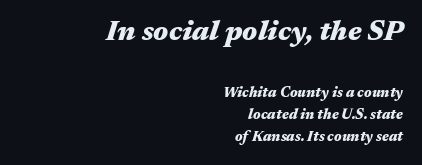
The image shows 28 px heavy, wide type, italic (leaning right); set right-aligned, normal line spacing (1.59x), normal letter spacing, not underlined; the first (top) block is 2.0x larger; medium stroke contrast and a medium x-height.
